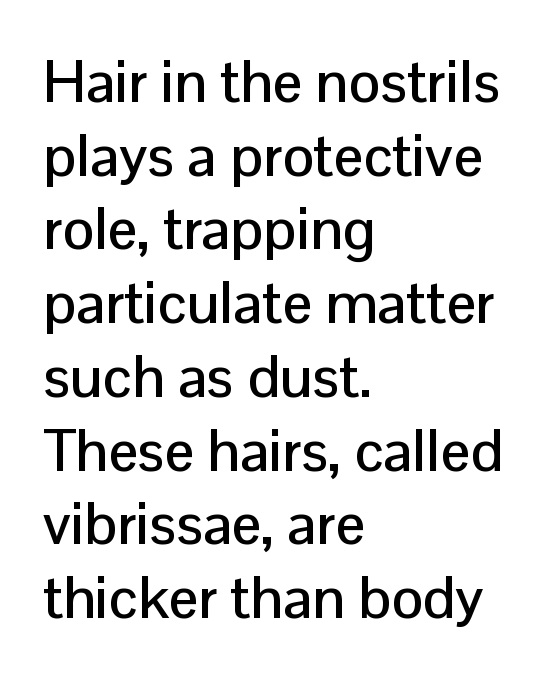
{"serif": "no", "italic": "no", "width": "normal", "stroke_contrast": "low", "x_height": "medium", "monospaced": "no", "underline": "no", "align": "left", "line_spacing": "normal", "line_spacing_ratio": 1.25, "letter_spacing": "normal", "letter_spacing_em": 0.0, "glyph_px": 59}
